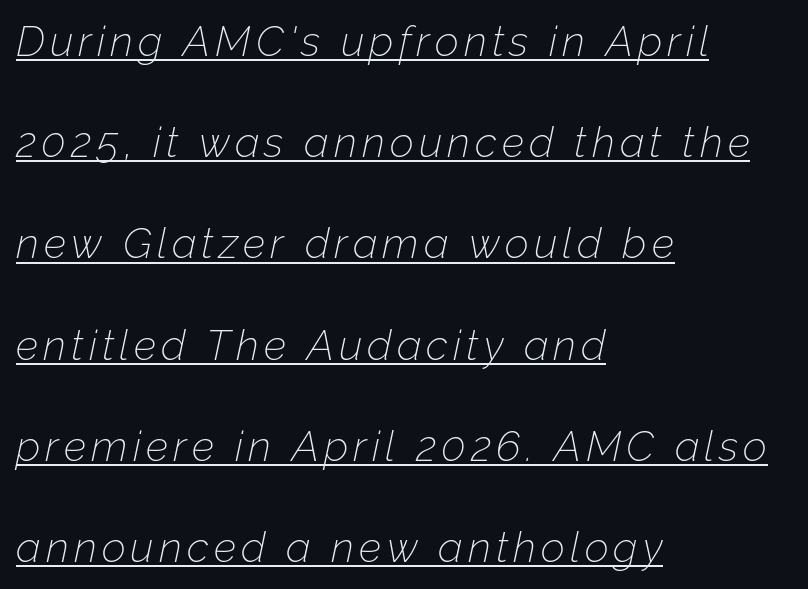
The block of text is sparse from top to bottom, with ample space between rows. These lines were composed using italics. Stems here are at most as thick as an everyday book face. Has an underline been added? It has.
